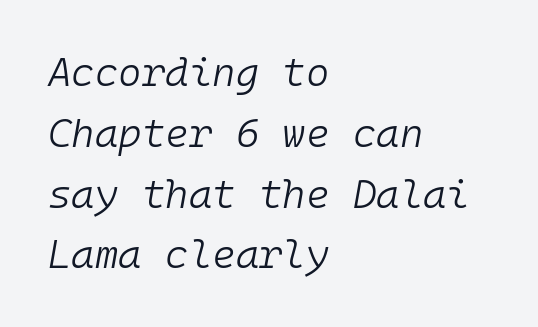
The image shows 40 px light type, italic (leaning right), monospaced; set left-aligned, normal line spacing (1.52x), normal letter spacing, not underlined; low stroke contrast and a medium x-height.
